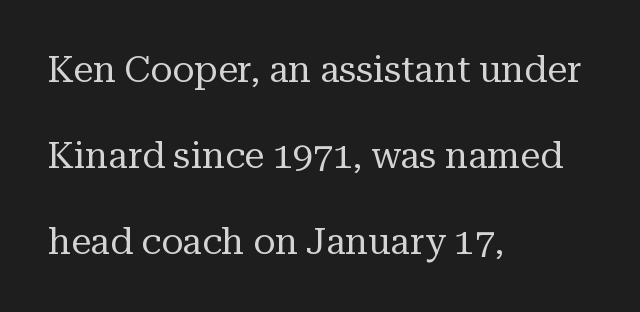
Q: Is the text bold? A: No.
Q: Is the text italic (slanted)? A: No, it is upright.
Q: Is the typeface a serif or a sans-serif typeface? A: Serif.
Q: Is the text underlined? A: No.
Q: How is the paragraph aligned? A: Left-aligned.
Q: Is the spacing between letters normal or unusually wide? A: Normal.
Q: Is the spacing between lines tight, normal or loose? A: Loose.
Q: Width (condensed, normal, or wide)? A: Normal.
Q: Stroke contrast? A: Medium.
Q: x-height? A: Medium.
Q: Monospaced? A: No.
